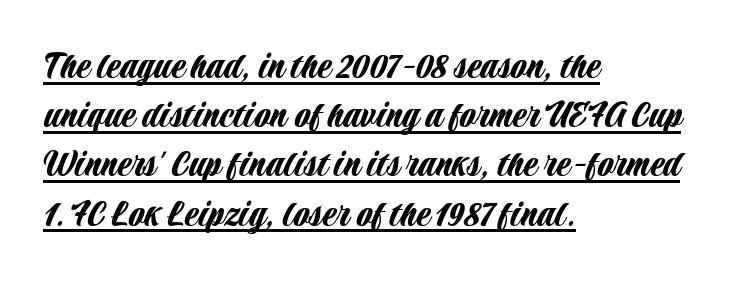
The horizontal fit of the characters is conventional and even. Note: no serifs on the glyphs. The typesetter has applied underlining to the passage shown. Each letter keeps its own natural width here, so spacing adapts to shape.
